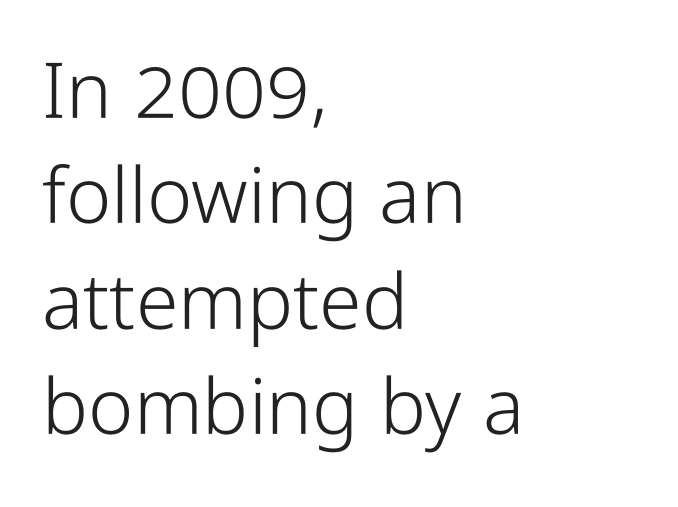
Check the space under the baseline: it is left empty. Layout note: lines flush left. Do the letters lean? They stand straight. Is this a fixed-width face? No — the glyphs have proportional, varying widths.
